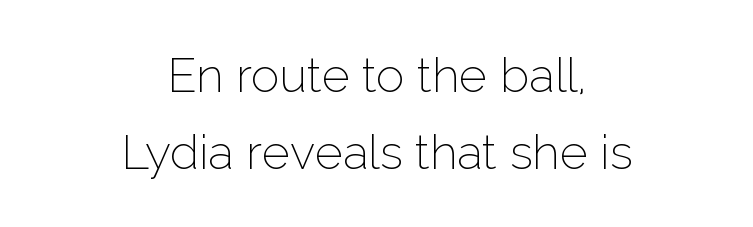
This rendering leaves character spacing at its baseline value. A centered setting, common on invitations and titles, is used for this passage. If you drew a line through each stem, it would be perfectly vertical. Notice how descenders clear the ascenders below comfortably — that's standard leading.
